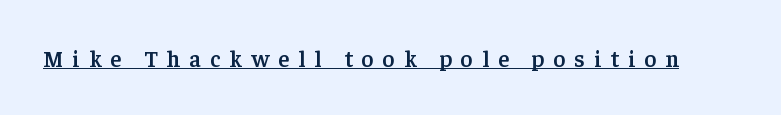
Q: Is the text bold? A: Semi-bold.
Q: Is the text italic (slanted)? A: No, it is upright.
Q: Is the text underlined? A: Yes.
Q: Is the spacing between letters normal or unusually wide? A: Unusually wide.
